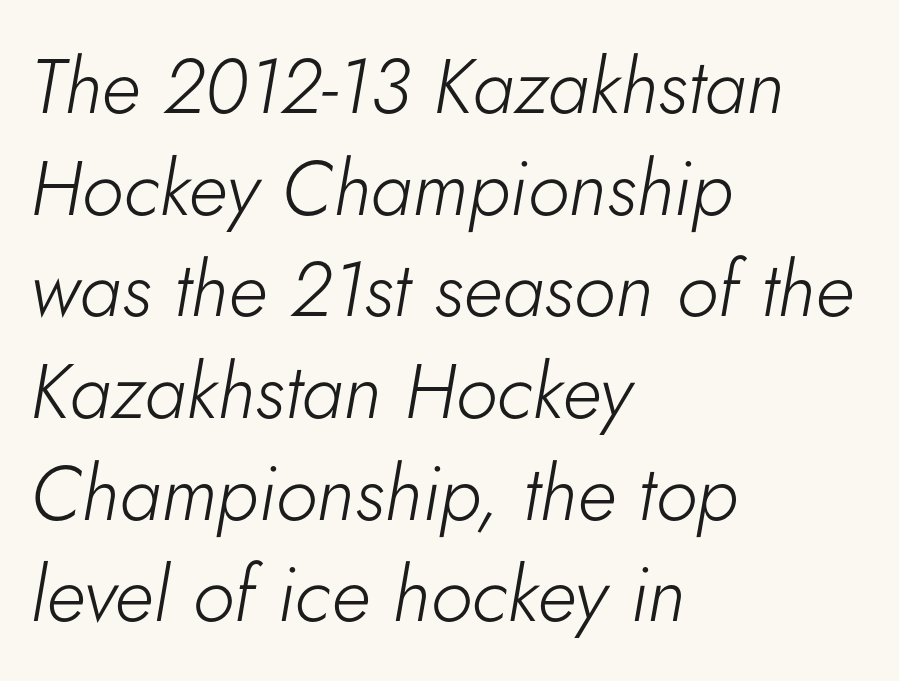
Q: Is the text bold? A: No.
Q: Is the text italic (slanted)? A: Yes, it leans right by about 5 degrees.
Q: Is the text underlined? A: No.
Q: How is the paragraph aligned? A: Left-aligned.
Q: Is the spacing between letters normal or unusually wide? A: Normal.
Q: Is the spacing between lines tight, normal or loose? A: Normal.
Q: Width (condensed, normal, or wide)? A: Normal.
Q: Stroke contrast? A: Low.
Q: x-height? A: Small.
Q: Monospaced? A: No.
